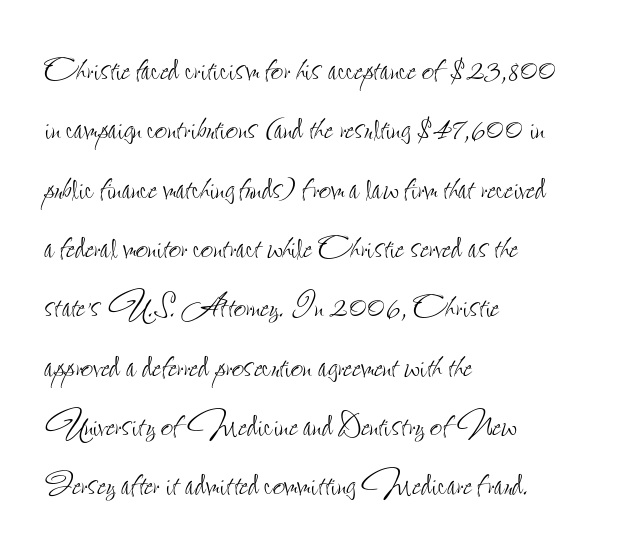
The image shows 43 px thin, condensed type; set left-aligned, normal line spacing (1.38x), normal letter spacing, not underlined; low stroke contrast and a small x-height.
